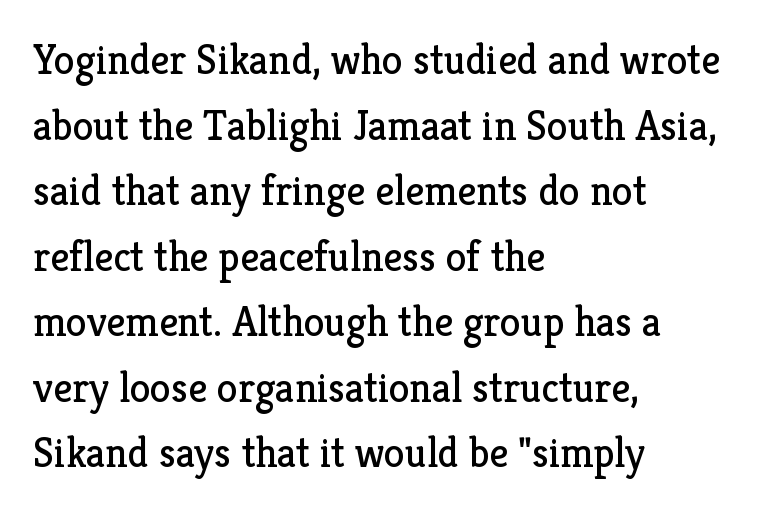
The image shows 42 px regular-weight serif type, upright; set left-aligned, normal line spacing (1.56x), normal letter spacing, not underlined; low stroke contrast and a medium x-height.
